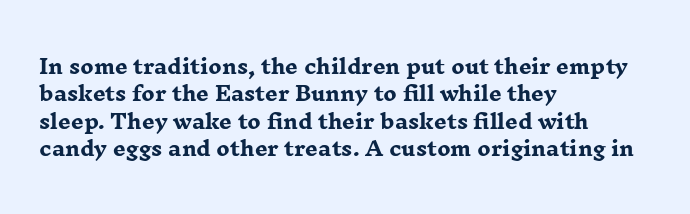
The image shows 20 px bold type, upright; set left-aligned, normal line spacing (1.37x), normal letter spacing, not underlined.
